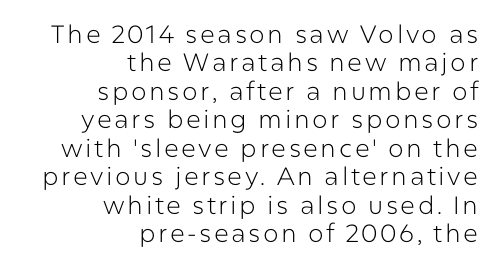
{"italic": "no", "bold": "no", "underline": "no", "align": "right", "line_spacing": "tight", "line_spacing_ratio": 1.14, "glyph_px": 25}
